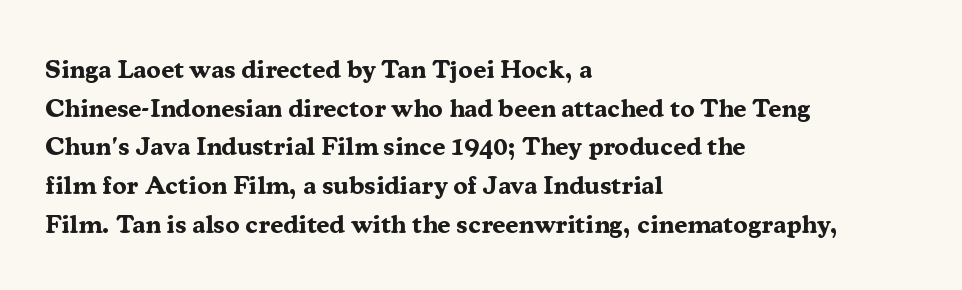
The image shows 26 px bold type, upright; set left-aligned, normal line spacing (1.49x), normal letter spacing, not underlined.
